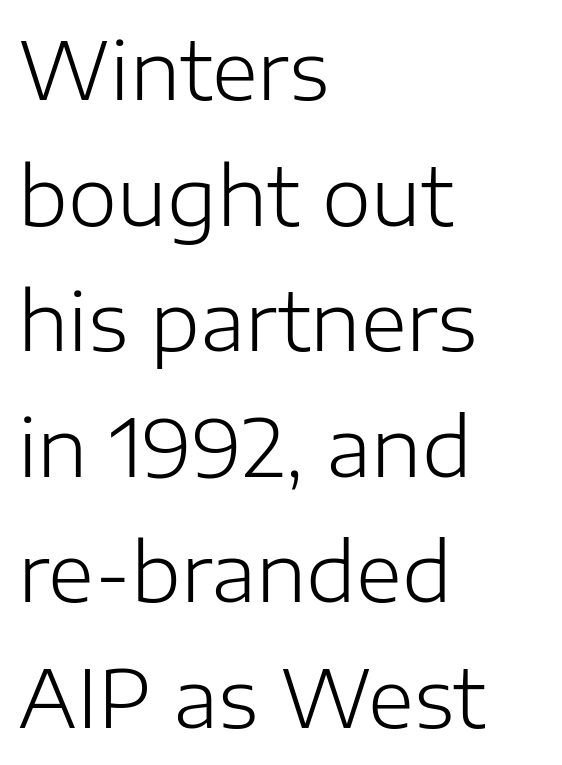
Q: Is the text bold? A: No.
Q: Is the text italic (slanted)? A: No, it is upright.
Q: Is the typeface a serif or a sans-serif typeface? A: Sans-serif.
Q: Is the text underlined? A: No.
Q: How is the paragraph aligned? A: Left-aligned.
Q: Is the spacing between letters normal or unusually wide? A: Normal.
Q: Is the spacing between lines tight, normal or loose? A: Normal.
Q: Width (condensed, normal, or wide)? A: Normal.
Q: Stroke contrast? A: Low.
Q: x-height? A: Medium.
Q: Monospaced? A: No.
